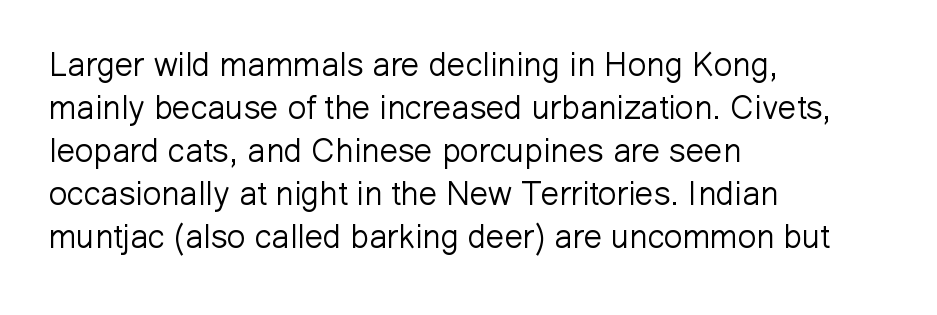
Q: Is the text bold? A: No.
Q: Is the text italic (slanted)? A: No, it is upright.
Q: Is the typeface a serif or a sans-serif typeface? A: Sans-serif.
Q: Is the text underlined? A: No.
Q: How is the paragraph aligned? A: Left-aligned.
Q: Is the spacing between letters normal or unusually wide? A: Normal.
Q: Is the spacing between lines tight, normal or loose? A: Normal.
Q: Width (condensed, normal, or wide)? A: Normal.
Q: Stroke contrast? A: Low.
Q: x-height? A: Medium.
Q: Monospaced? A: No.
